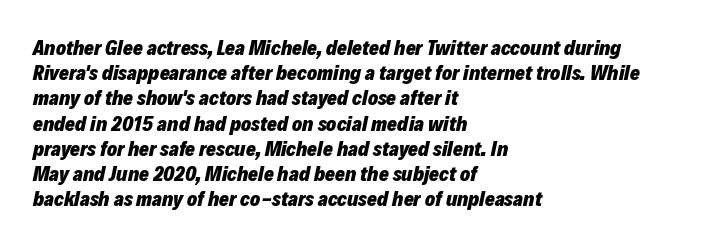
{"italic": "yes", "lean": "right", "slant_degrees": 12, "bold": "yes", "underline": "no", "align": "left", "line_spacing_ratio": 1.2, "letter_spacing": "normal", "letter_spacing_em": 0.0, "glyph_px": 21}
